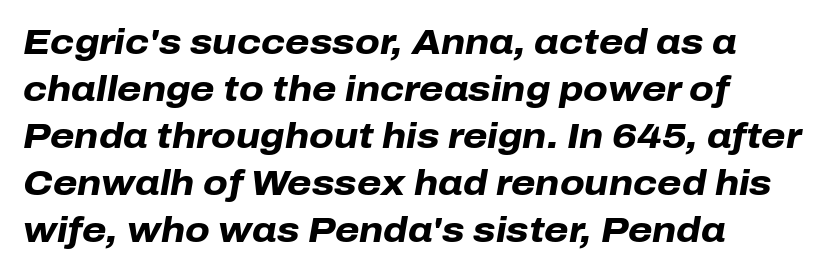
Whoever set this chose a conventional vertical rhythm. Decoration check: the copy has no underline. The text carries the slant typical of an italic or oblique font. Each letter keeps its own natural width here, so spacing adapts to shape.
